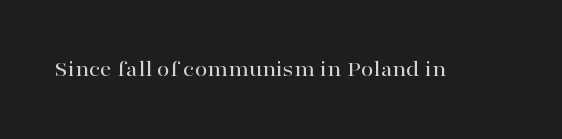
{"italic": "no", "underline": "no", "letter_spacing": "normal", "letter_spacing_em": 0.0, "glyph_px": 23}
